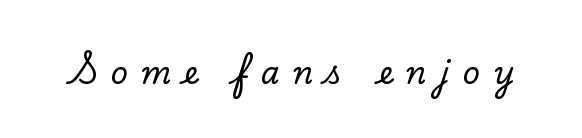
Q: Is the text italic (slanted)? A: Yes.
Q: Is the typeface a serif or a sans-serif typeface? A: Serif.
Q: Is the text underlined? A: No.
Q: Is the spacing between letters normal or unusually wide? A: Unusually wide.
Q: Width (condensed, normal, or wide)? A: Normal.
Q: Stroke contrast? A: Low.
Q: x-height? A: Small.
Q: Monospaced? A: No.
